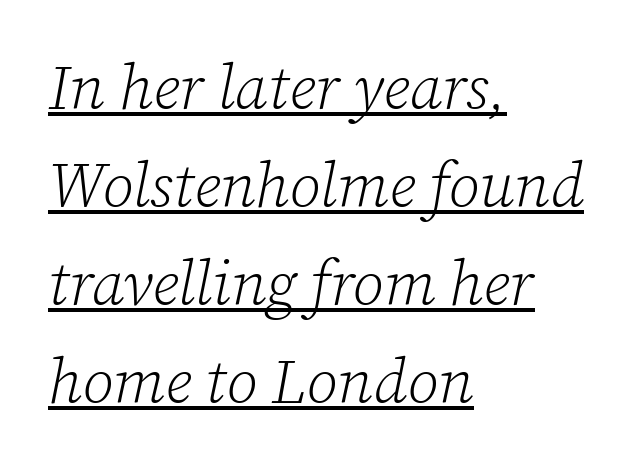
{"serif": "yes", "italic": "yes", "lean": "right", "slant_degrees": 12, "bold": "no", "weight": "light", "width": "normal", "stroke_contrast": "low", "x_height": "medium", "monospaced": "no", "underline": "yes", "align": "left", "line_spacing": "normal", "line_spacing_ratio": 1.58, "letter_spacing": "normal", "letter_spacing_em": 0.0, "glyph_px": 62}
